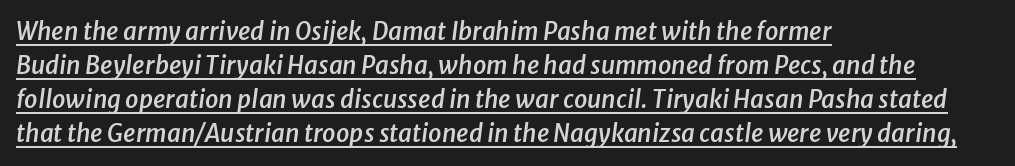
The image shows 24 px text type, italic (leaning right); set left-aligned, normal line spacing (1.42x), normal letter spacing, underlined.
